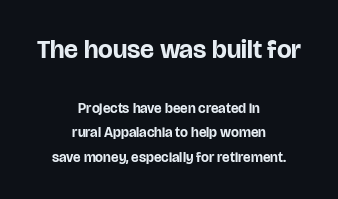
The image shows 26 px bold type, upright; set centered, line spacing 1.74x, normal letter spacing, not underlined; the first (top) block is 1.86x larger.
